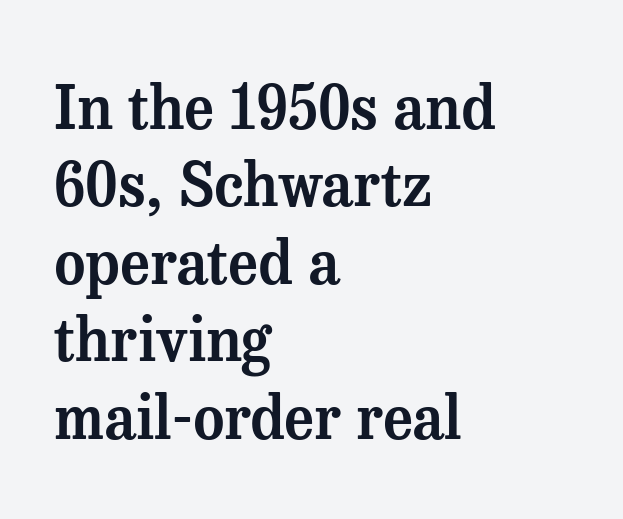
The image shows 60 px serif type, upright; set left-aligned, normal line spacing (1.29x), normal letter spacing, not underlined; medium stroke contrast and a medium x-height.
